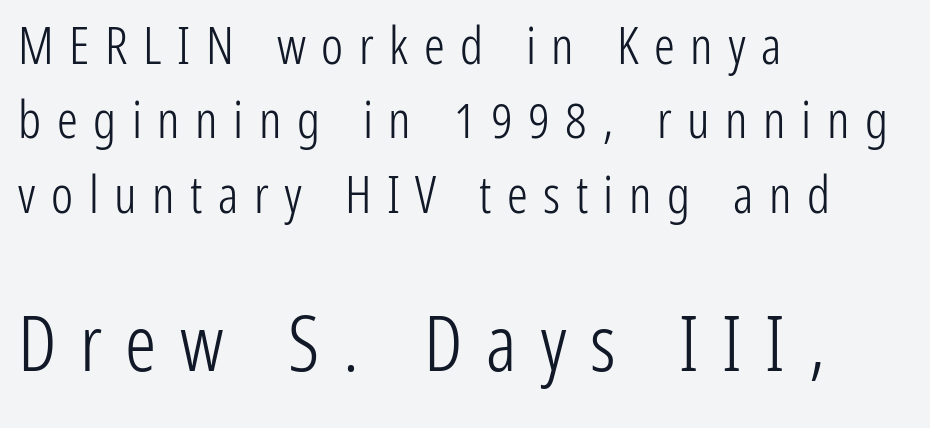
The image shows 78 px light, condensed sans-serif type, upright; set left-aligned, normal line spacing (1.43x), unusually wide letter spacing (+0.3 em), not underlined; the second (bottom) block is 1.5x larger; low stroke contrast and a medium x-height.
